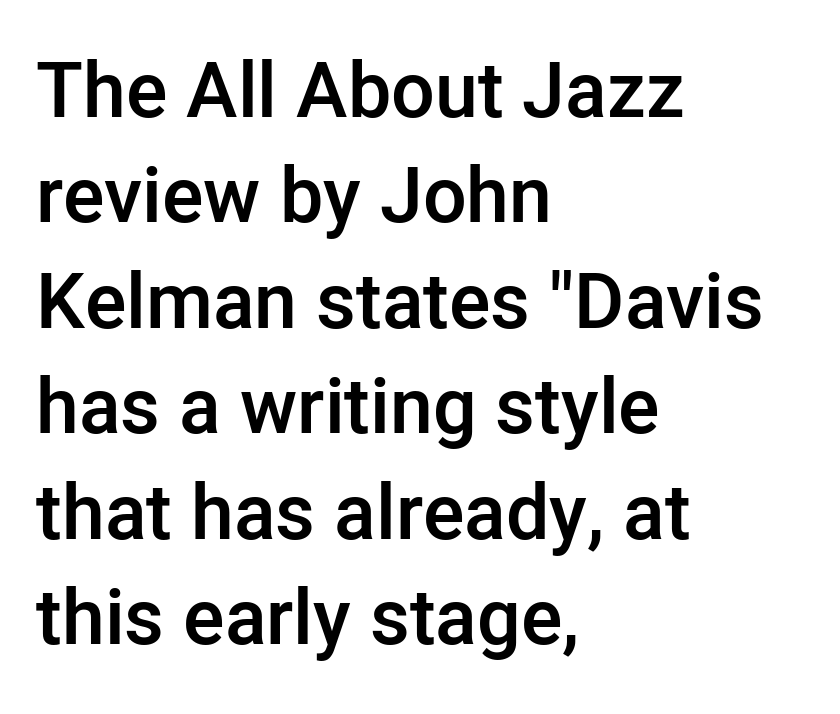
{"serif": "no", "italic": "no", "bold": "semi", "weight": "semibold", "width": "normal", "stroke_contrast": "low", "x_height": "medium", "monospaced": "no", "underline": "no", "align": "left", "line_spacing": "normal", "line_spacing_ratio": 1.37, "letter_spacing": "normal", "letter_spacing_em": 0.0, "glyph_px": 77}
